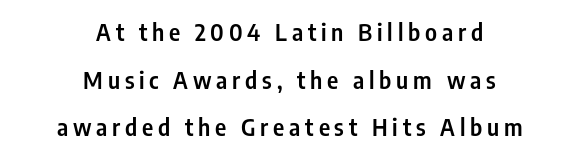
The passage shown is semibold, sitting just below true bold. A student would call this center alignment; a typographer would say set centered. This rendering features lettering with no underline. These lines stand farther apart than default settings would place them. Tracking value appears strongly positive — letters spread wide.
